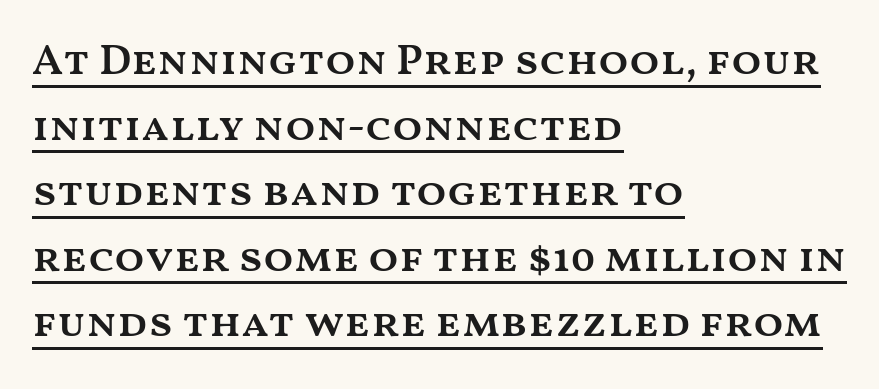
Q: Is the text bold? A: Semi-bold.
Q: Is the text italic (slanted)? A: No, it is upright.
Q: Is the text underlined? A: Yes.
Q: How is the paragraph aligned? A: Left-aligned.
Q: Is the spacing between letters normal or unusually wide? A: Normal.
Q: Is the spacing between lines tight, normal or loose? A: Normal.
Q: Width (condensed, normal, or wide)? A: Wide.
Q: Stroke contrast? A: Medium.
Q: x-height? A: Medium.
Q: Monospaced? A: No.
